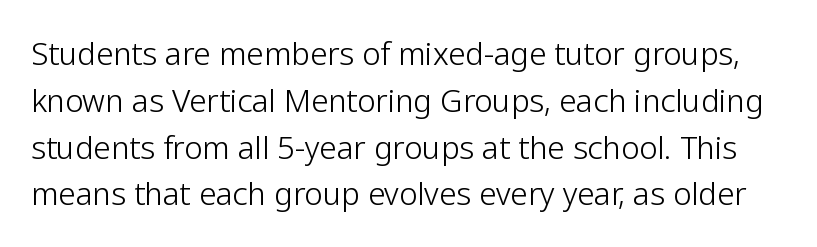
Q: Is the text bold? A: No.
Q: Is the text italic (slanted)? A: No, it is upright.
Q: Is the typeface a serif or a sans-serif typeface? A: Sans-serif.
Q: Is the text underlined? A: No.
Q: Is the spacing between letters normal or unusually wide? A: Normal.
Q: Is the spacing between lines tight, normal or loose? A: Normal.
Q: Width (condensed, normal, or wide)? A: Normal.
Q: Stroke contrast? A: Low.
Q: x-height? A: Medium.
Q: Monospaced? A: No.
